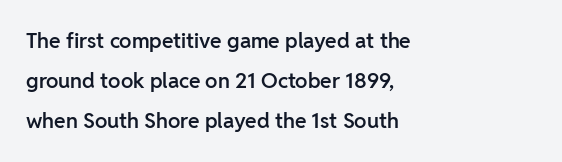
{"italic": "no", "bold": "semi", "underline": "no", "align": "left", "line_spacing": "loose", "line_spacing_ratio": 1.91, "letter_spacing": "normal", "letter_spacing_em": 0.0, "glyph_px": 21}
